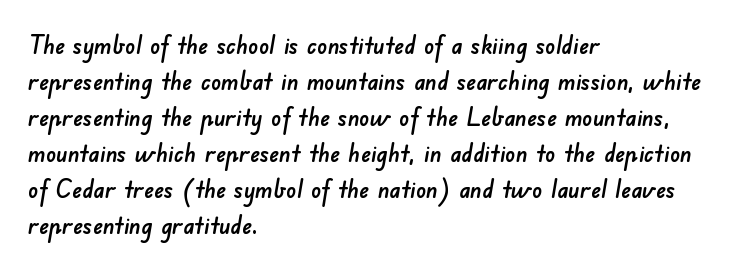
Q: Is the text underlined? A: No.
Q: How is the paragraph aligned? A: Left-aligned.
Q: Is the spacing between letters normal or unusually wide? A: Normal.
Q: Is the spacing between lines tight, normal or loose? A: Normal.
